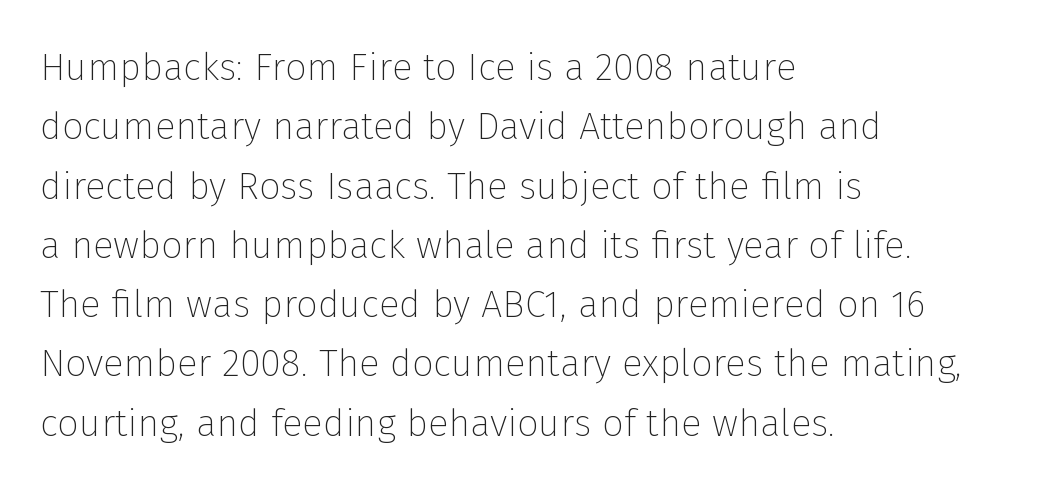
Q: Is the text bold? A: No.
Q: Is the text italic (slanted)? A: No, it is upright.
Q: Is the typeface a serif or a sans-serif typeface? A: Sans-serif.
Q: Is the text underlined? A: No.
Q: How is the paragraph aligned? A: Left-aligned.
Q: Is the spacing between letters normal or unusually wide? A: Normal.
Q: Is the spacing between lines tight, normal or loose? A: Normal.
Q: Width (condensed, normal, or wide)? A: Normal.
Q: Stroke contrast? A: Low.
Q: x-height? A: Medium.
Q: Monospaced? A: No.
